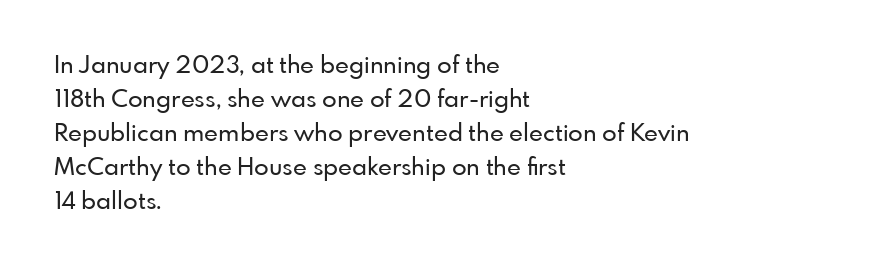
{"italic": "no", "underline": "no", "align": "left", "line_spacing": "normal", "line_spacing_ratio": 1.42, "letter_spacing": "normal", "letter_spacing_em": 0.0, "glyph_px": 24}
